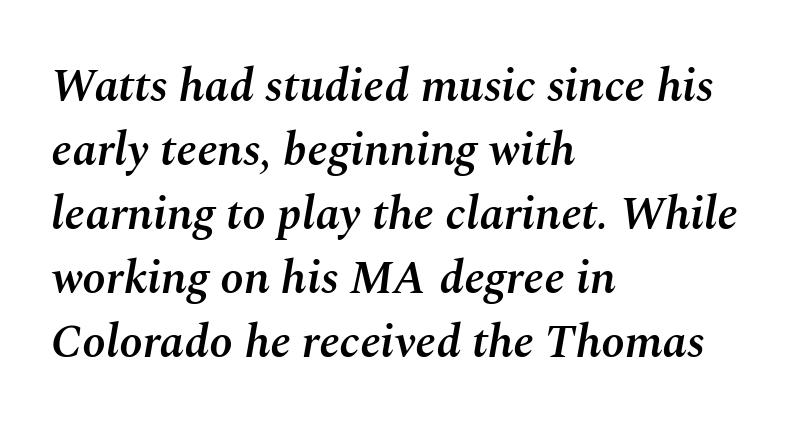
{"italic": "yes", "lean": "right", "slant_degrees": 10, "bold": "semi", "weight": "semibold", "width": "normal", "stroke_contrast": "medium", "x_height": "medium", "monospaced": "no", "underline": "no", "align": "left", "line_spacing": "normal", "line_spacing_ratio": 1.36, "letter_spacing": "normal", "letter_spacing_em": 0.0, "glyph_px": 47}
